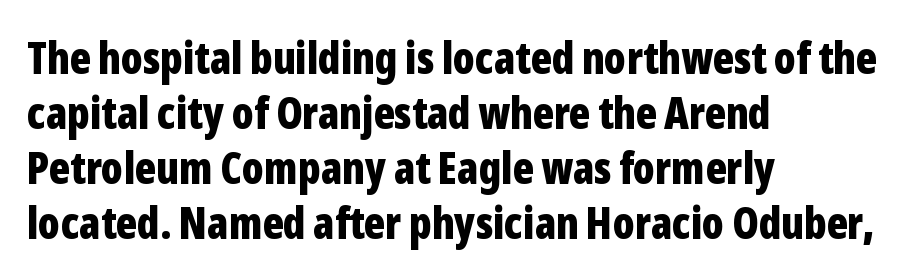
{"serif": "no", "italic": "no", "bold": "yes", "weight": "bold", "width": "condensed", "stroke_contrast": "low", "x_height": "medium", "monospaced": "no", "underline": "no", "align": "left", "line_spacing": "normal", "line_spacing_ratio": 1.25, "letter_spacing": "normal", "letter_spacing_em": 0.0, "glyph_px": 44}
